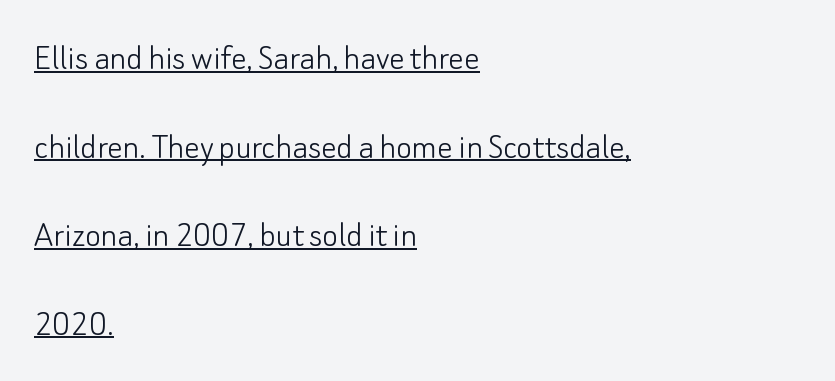
Looks like someone drew a line under every word here. Casual observation: everything's shoved over to the left. Posture: vertical. A typesetter would call this proportional, since set widths differ per character. Observe the ordinary spacing: letters are neighbours, not strangers. Heft: none added — not bold.
